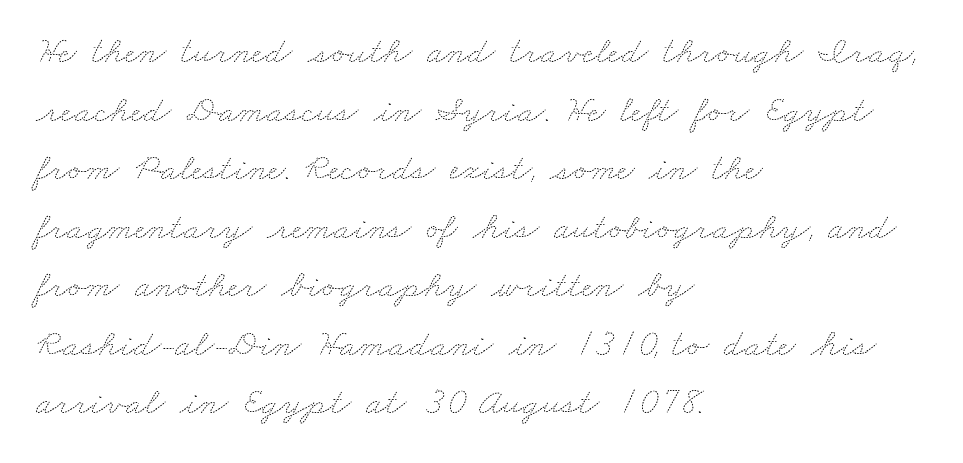
Q: Is the text bold? A: No.
Q: Is the text underlined? A: No.
Q: How is the paragraph aligned? A: Left-aligned.
Q: Is the spacing between letters normal or unusually wide? A: Normal.
Q: Is the spacing between lines tight, normal or loose? A: Normal.
Q: Width (condensed, normal, or wide)? A: Wide.
Q: Stroke contrast? A: Medium.
Q: x-height? A: Small.
Q: Monospaced? A: No.
